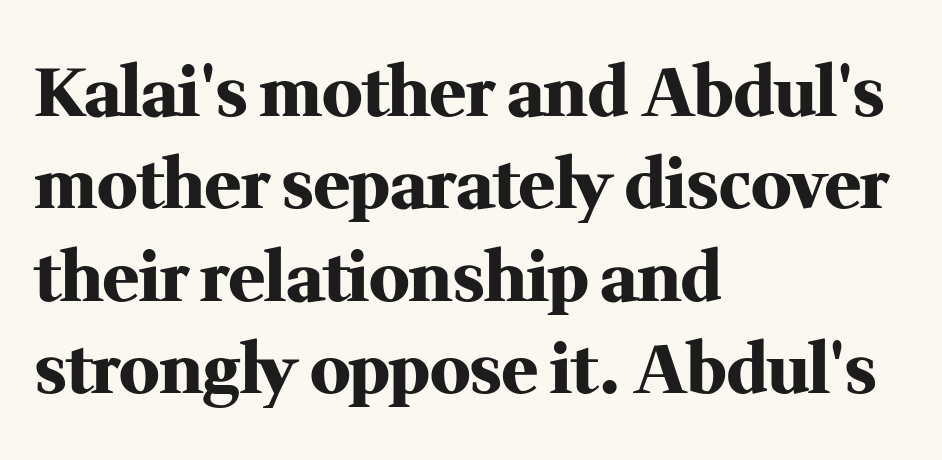
The image shows 67 px heavy serif type, upright; set left-aligned, normal line spacing (1.38x), normal letter spacing, not underlined; medium stroke contrast and a medium x-height.
